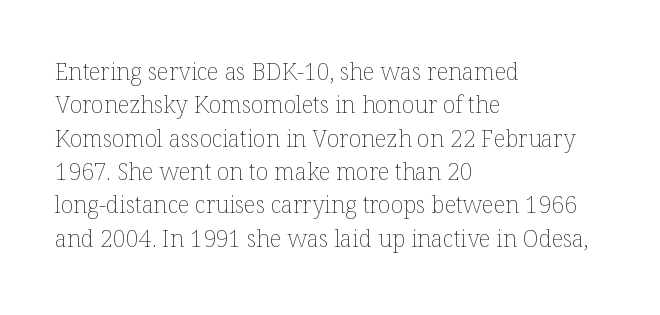
{"italic": "no", "bold": "no", "underline": "no", "align": "left", "line_spacing": "normal", "line_spacing_ratio": 1.45, "letter_spacing": "normal", "letter_spacing_em": 0.0, "glyph_px": 23}
